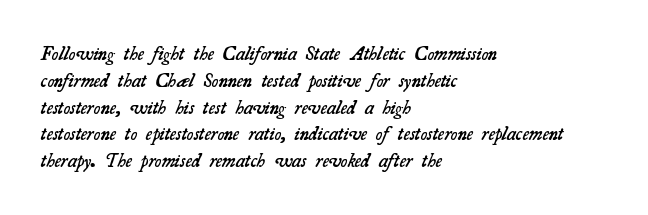
Q: Is the text bold? A: Semi-bold.
Q: Is the text underlined? A: No.
Q: How is the paragraph aligned? A: Left-aligned.
Q: Is the spacing between letters normal or unusually wide? A: Normal.
Q: Is the spacing between lines tight, normal or loose? A: Normal.
